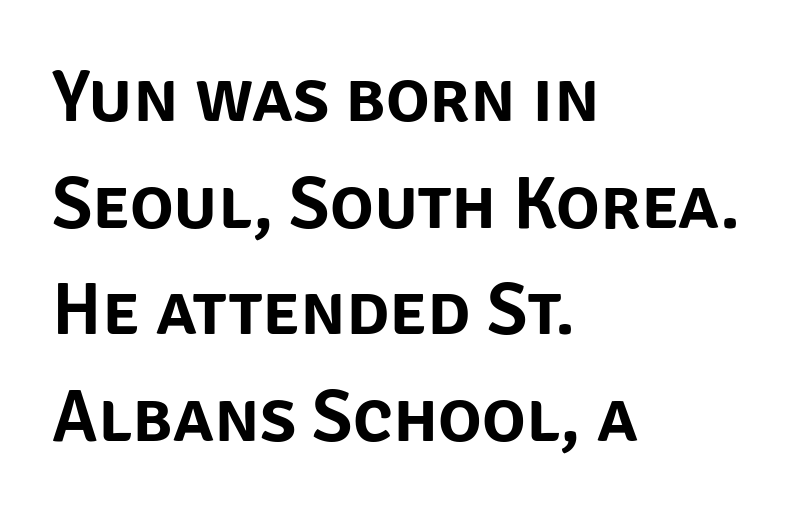
Serifs: no, the terminals of the letterforms are clean. Ascenders rise straight up at ninety degrees. The rendering anchors every line to the left-hand side. Decoration check: the copy has no underline. Students, note that the glyphs here touch the page at normal intervals. The vertical gap from one line to the next is medium.
